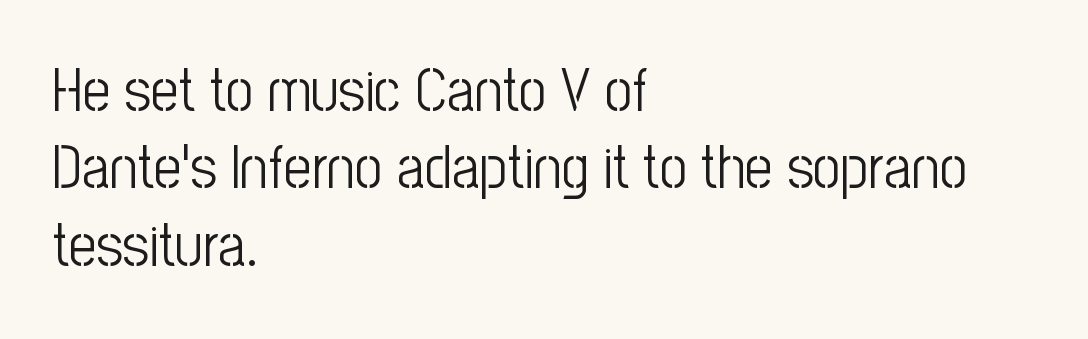
It's the straight-up-and-down kind of type. The designer went with a sans here, leaving each stem footless. Is this a fixed-width face? No — the glyphs have proportional, varying widths. The rows are spaced the way most documents space them.
